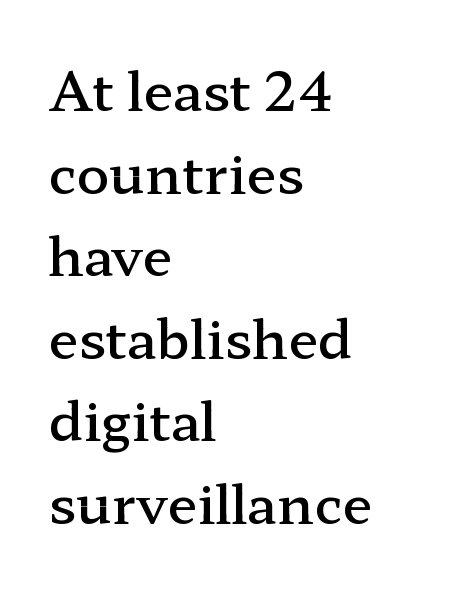
Q: Is the text bold? A: Semi-bold.
Q: Is the text italic (slanted)? A: No, it is upright.
Q: Is the typeface a serif or a sans-serif typeface? A: Serif.
Q: Is the text underlined? A: No.
Q: How is the paragraph aligned? A: Left-aligned.
Q: Is the spacing between letters normal or unusually wide? A: Normal.
Q: Is the spacing between lines tight, normal or loose? A: Normal.
Q: Width (condensed, normal, or wide)? A: Wide.
Q: Stroke contrast? A: Low.
Q: x-height? A: Medium.
Q: Monospaced? A: No.
